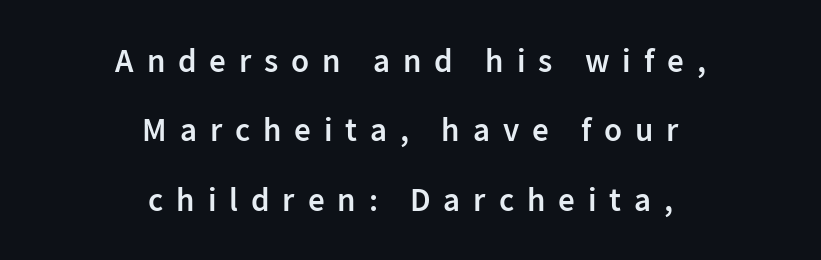
Q: Is the text bold? A: Semi-bold.
Q: Is the text italic (slanted)? A: No, it is upright.
Q: Is the typeface a serif or a sans-serif typeface? A: Sans-serif.
Q: Is the text underlined? A: No.
Q: How is the paragraph aligned? A: Centered.
Q: Is the spacing between letters normal or unusually wide? A: Unusually wide.
Q: Is the spacing between lines tight, normal or loose? A: Loose.
Q: Width (condensed, normal, or wide)? A: Normal.
Q: Stroke contrast? A: Low.
Q: x-height? A: Medium.
Q: Monospaced? A: No.
